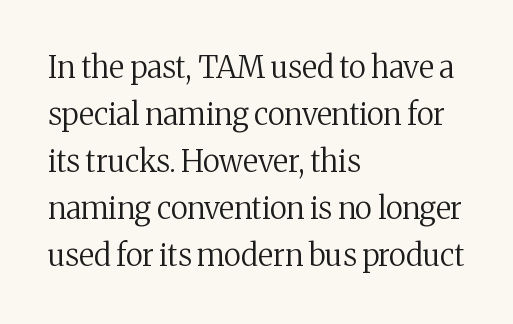
{"serif": "yes", "italic": "no", "bold": "no", "weight": "regular", "width": "normal", "stroke_contrast": "medium", "x_height": "medium", "monospaced": "no", "underline": "no", "align": "left", "line_spacing": "normal", "line_spacing_ratio": 1.57, "letter_spacing": "normal", "letter_spacing_em": 0.0, "glyph_px": 30}
